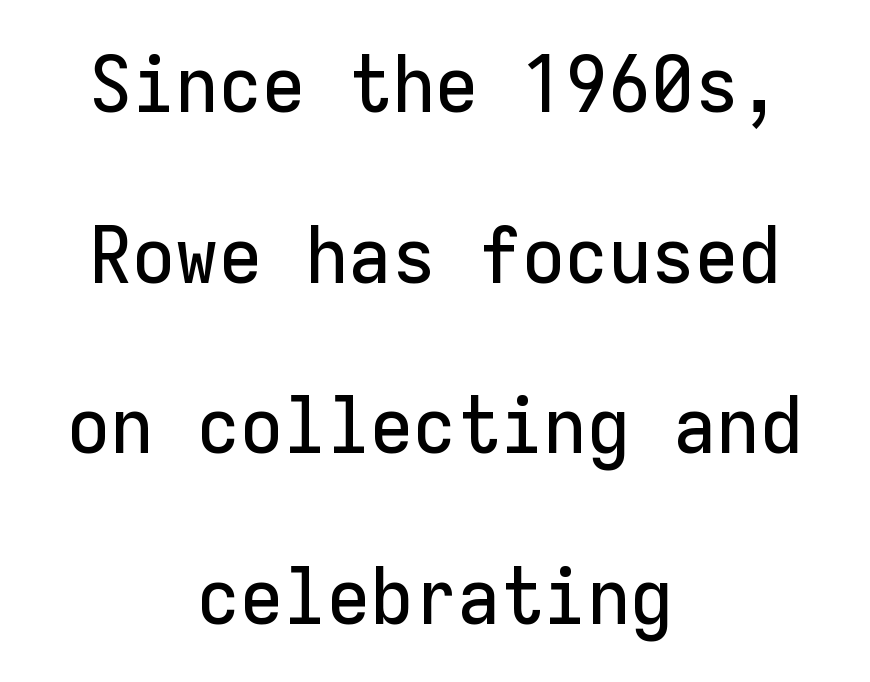
{"serif": "no", "italic": "no", "width": "normal", "stroke_contrast": "low", "x_height": "medium", "monospaced": "yes", "underline": "no", "align": "center", "line_spacing": "loose", "line_spacing_ratio": 2.16, "letter_spacing": "normal", "letter_spacing_em": 0.0, "glyph_px": 79}
